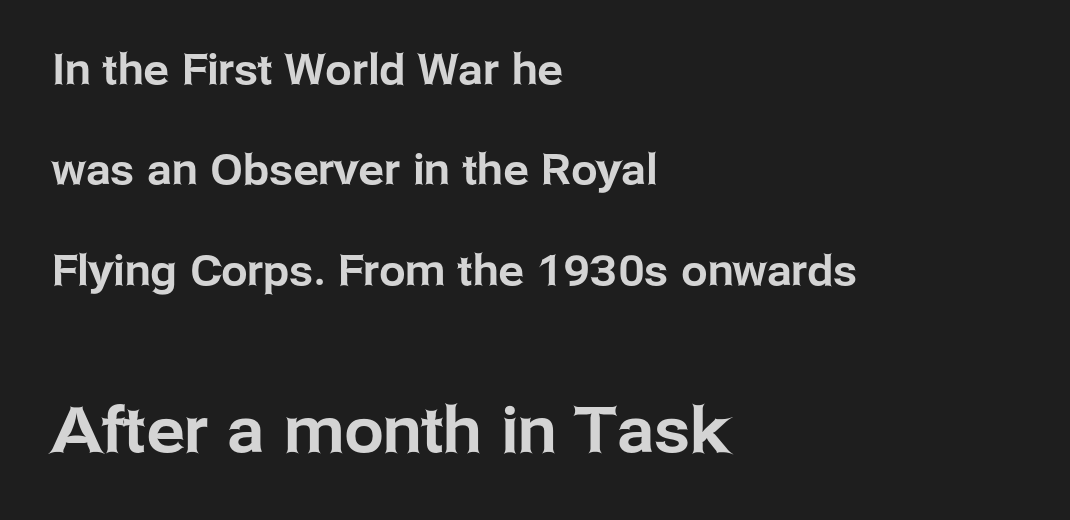
{"serif": "no", "italic": "no", "width": "normal", "stroke_contrast": "low", "x_height": "medium", "monospaced": "no", "underline": "no", "align": "left", "line_spacing": "loose", "line_spacing_ratio": 2.39, "letter_spacing": "normal", "letter_spacing_em": 0.0, "larger_block": "second", "size_ratio": 1.5, "glyph_px": 63}
